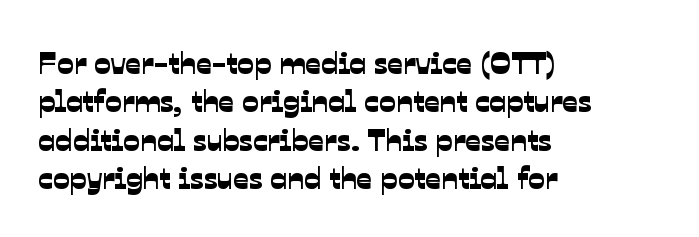
{"serif": "no", "width": "normal", "stroke_contrast": "low", "x_height": "medium", "monospaced": "no", "underline": "no", "align": "left", "line_spacing_ratio": 1.24, "letter_spacing": "normal", "letter_spacing_em": 0.0, "glyph_px": 31}
